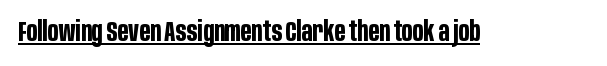
Each letter keeps its own natural width here, so spacing adapts to shape. Thick stems and heavy bowls — unmistakably bold. The glyphs in this specimen are sans serif. Unlike italic type, these characters show no tilt at all.
